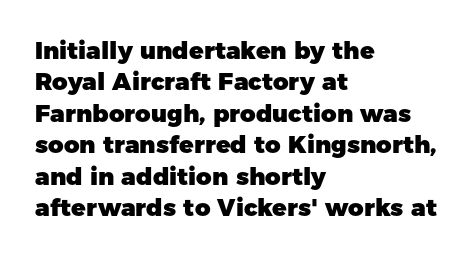
The image shows 24 px bold type, upright; set left-aligned, normal line spacing (1.31x), normal letter spacing, not underlined.
